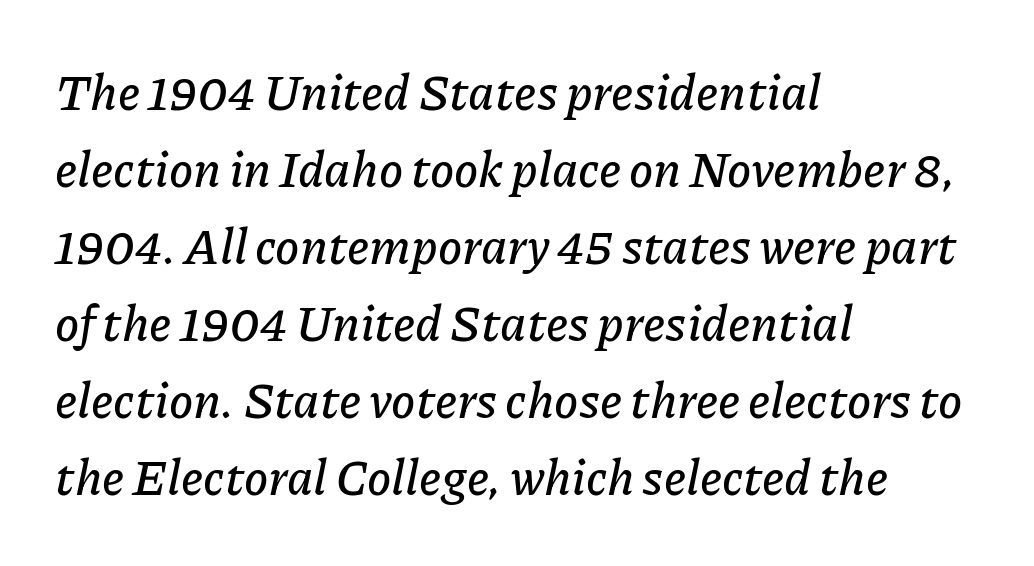
Q: Is the text italic (slanted)? A: Yes, it leans right by about 11 degrees.
Q: Is the text underlined? A: No.
Q: How is the paragraph aligned? A: Left-aligned.
Q: Is the spacing between letters normal or unusually wide? A: Normal.
Q: Is the spacing between lines tight, normal or loose? A: Normal.
Q: Width (condensed, normal, or wide)? A: Normal.
Q: Stroke contrast? A: Low.
Q: x-height? A: Medium.
Q: Monospaced? A: No.
